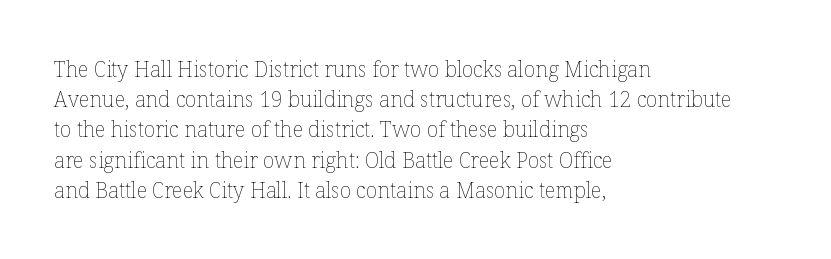
{"italic": "no", "bold": "no", "underline": "no", "align": "left", "line_spacing": "normal", "line_spacing_ratio": 1.44, "letter_spacing": "normal", "letter_spacing_em": 0.0, "glyph_px": 21}
